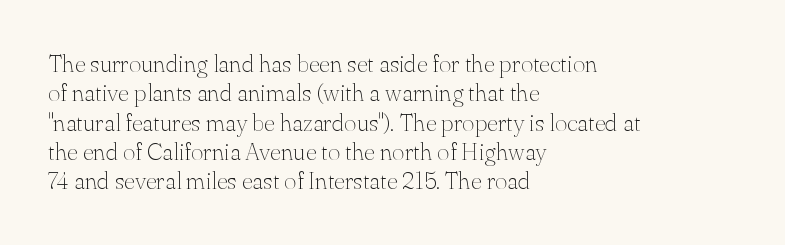
Notice how the stems are strictly vertical — no italics here. Standard letterfit; no display-style spreading of the glyphs. The space beneath each line is pristine and unruled. Counters stay open thanks to moderate or lighter strokes. A classic flush-left, rag-right setting is used for this passage.
